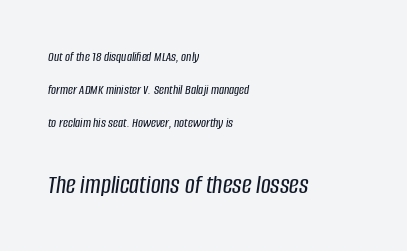
{"italic": "yes", "lean": "right", "slant_degrees": 8, "underline": "no", "align": "left", "line_spacing": "loose", "line_spacing_ratio": 2.35, "letter_spacing": "normal", "letter_spacing_em": 0.0, "larger_block": "second", "size_ratio": 1.93, "glyph_px": 27}
